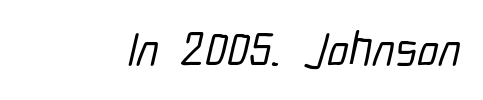
Q: Is the typeface a serif or a sans-serif typeface? A: Sans-serif.
Q: Is the text underlined? A: No.
Q: Is the spacing between letters normal or unusually wide? A: Normal.
Q: Width (condensed, normal, or wide)? A: Condensed.
Q: Stroke contrast? A: Low.
Q: x-height? A: Medium.
Q: Monospaced? A: No.
